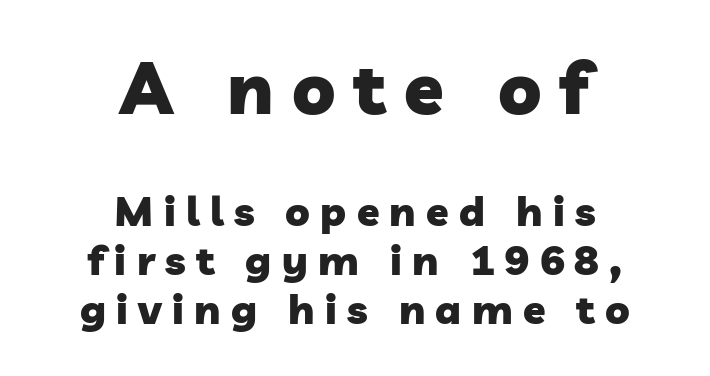
The image shows 72 px heavy sans-serif type; set centered, line spacing 1.19x, unusually wide letter spacing (+0.25 em), not underlined; the first (top) block is 1.76x larger; low stroke contrast and a medium x-height.
